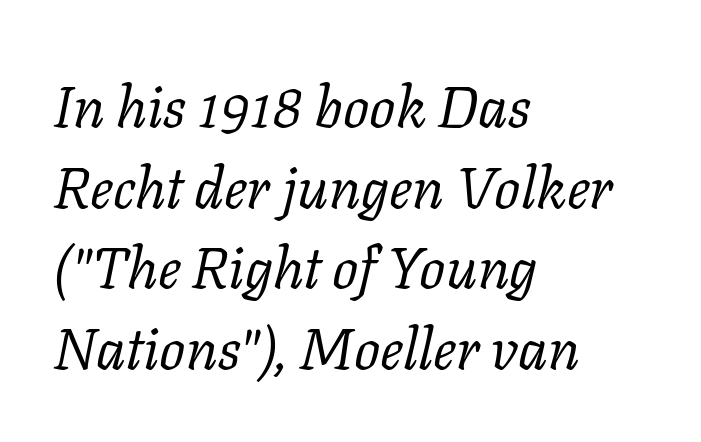
{"serif": "yes", "italic": "yes", "lean": "right", "slant_degrees": 11, "bold": "no", "weight": "regular", "width": "normal", "stroke_contrast": "low", "x_height": "medium", "monospaced": "no", "underline": "no", "align": "left", "line_spacing": "normal", "line_spacing_ratio": 1.39, "letter_spacing": "normal", "letter_spacing_em": 0.0, "glyph_px": 58}
